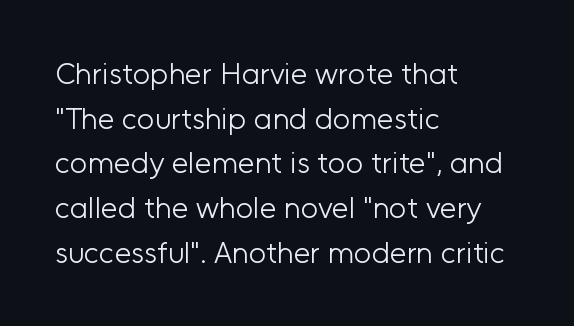
Q: Is the text bold? A: No.
Q: Is the text italic (slanted)? A: No, it is upright.
Q: Is the typeface a serif or a sans-serif typeface? A: Sans-serif.
Q: Is the text underlined? A: No.
Q: How is the paragraph aligned? A: Left-aligned.
Q: Is the spacing between letters normal or unusually wide? A: Normal.
Q: Is the spacing between lines tight, normal or loose? A: Normal.
Q: Width (condensed, normal, or wide)? A: Normal.
Q: Stroke contrast? A: Low.
Q: x-height? A: Medium.
Q: Monospaced? A: No.
